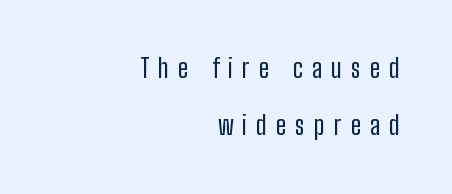
In terms of leading, this rendering errs on the spacious side. Decoration check: the copy has no underline. This sample is right-justified, so line beginnings fall wherever the words allow. The font is comparable to plain body text, perhaps lighter.
